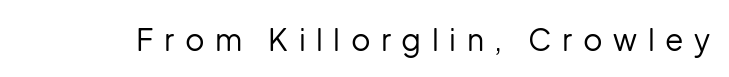
The image shows 30 px regular-weight sans-serif type, upright; set unusually wide letter spacing (+0.35 em), not underlined; low stroke contrast and a medium x-height.
